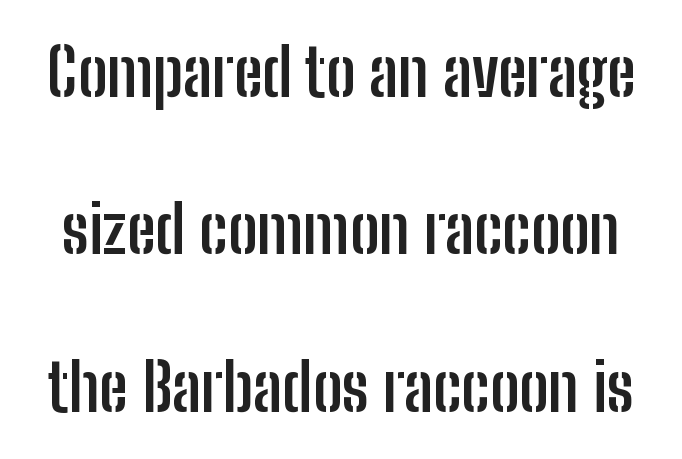
Each row of text sits above clean, open space. How heavy is the stroke? Heavy — this is a bold. Vertically, the passage feels expansive, rows floating well apart. The letters advance in unequal steps, a hallmark of proportional type. Regarding serifs, this sample does without them. The horizontal fit of the characters is conventional and even.
